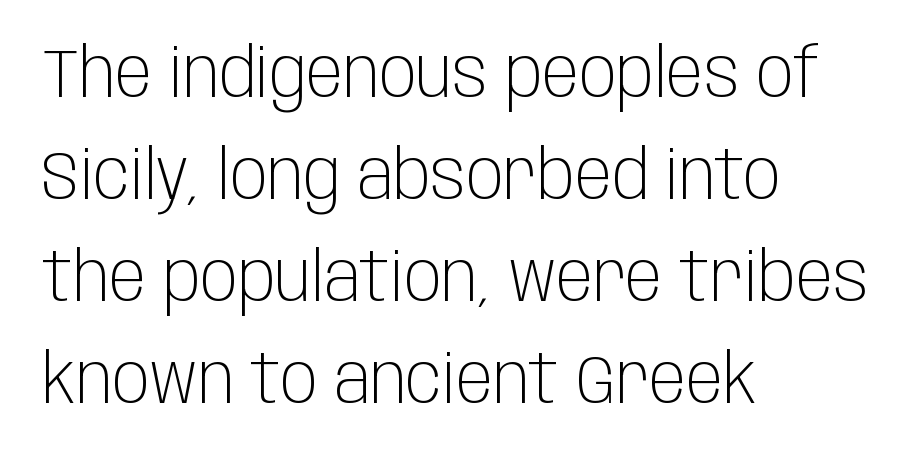
Q: Is the text bold? A: No.
Q: Is the text italic (slanted)? A: No, it is upright.
Q: Is the typeface a serif or a sans-serif typeface? A: Sans-serif.
Q: Is the text underlined? A: No.
Q: How is the paragraph aligned? A: Left-aligned.
Q: Is the spacing between letters normal or unusually wide? A: Normal.
Q: Is the spacing between lines tight, normal or loose? A: Normal.
Q: Width (condensed, normal, or wide)? A: Condensed.
Q: Stroke contrast? A: Low.
Q: x-height? A: Large.
Q: Monospaced? A: No.
